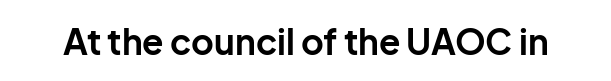
{"serif": "no", "italic": "no", "bold": "yes", "weight": "bold", "width": "normal", "stroke_contrast": "low", "x_height": "medium", "monospaced": "no", "underline": "no", "letter_spacing": "normal", "letter_spacing_em": 0.0, "glyph_px": 35}
